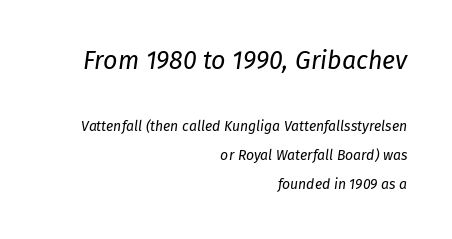
{"italic": "yes", "lean": "right", "slant_degrees": 8, "bold": "no", "underline": "no", "align": "right", "line_spacing": "loose", "line_spacing_ratio": 2.08, "letter_spacing": "normal", "letter_spacing_em": 0.0, "larger_block": "first", "size_ratio": 1.79, "glyph_px": 25}
